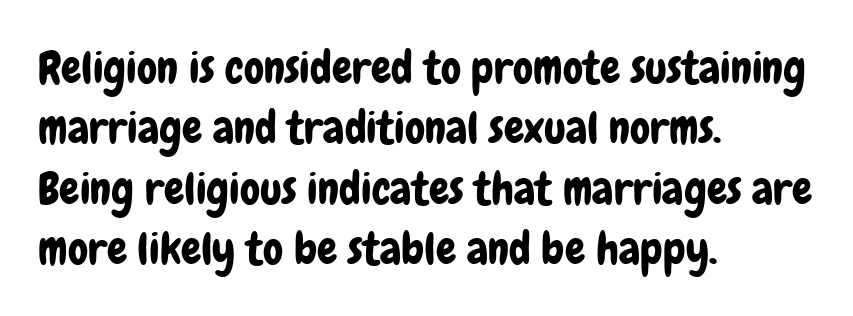
Classification — sans serif. Check the space under the baseline: it is left empty. Look at the tracking — it's just the regular setting, nothing added. The paragraph has a hard left edge and a soft right edge. Varying glyph widths throughout — classic text-font behaviour.
